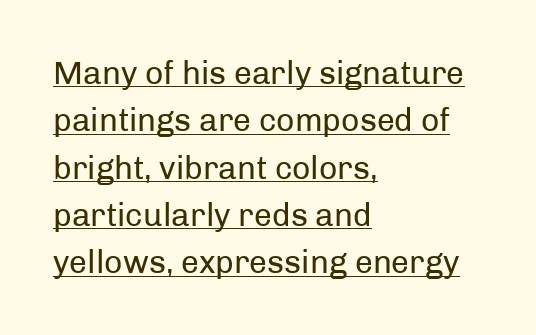
The image shows 32 px regular-weight sans-serif type, upright; set left-aligned, normal line spacing (1.48x), normal letter spacing, underlined; low stroke contrast and a medium x-height.
